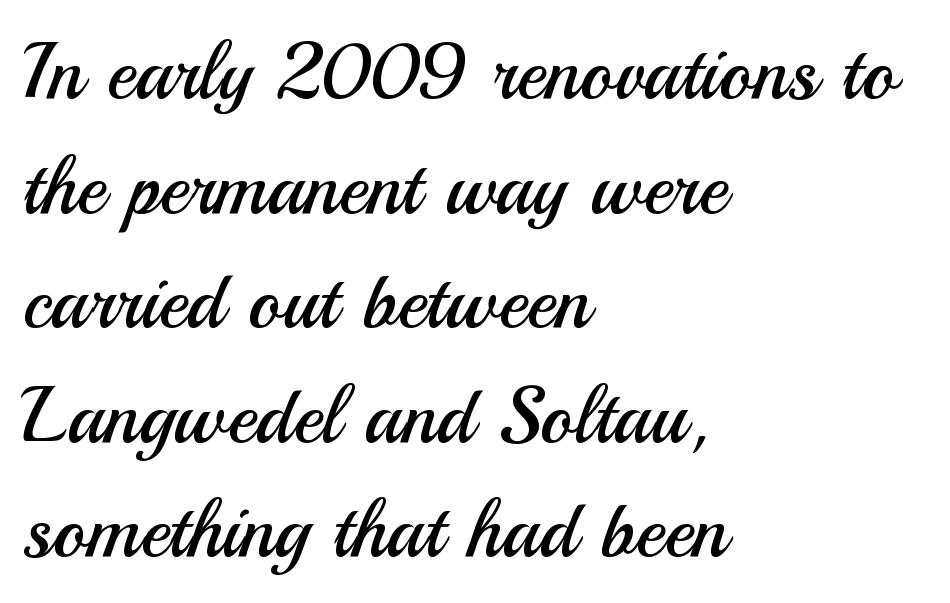
Q: Is the text bold? A: No.
Q: Is the text italic (slanted)? A: Yes.
Q: Is the typeface a serif or a sans-serif typeface? A: Sans-serif.
Q: Is the text underlined? A: No.
Q: How is the paragraph aligned? A: Left-aligned.
Q: Is the spacing between letters normal or unusually wide? A: Normal.
Q: Is the spacing between lines tight, normal or loose? A: Normal.
Q: Width (condensed, normal, or wide)? A: Normal.
Q: Stroke contrast? A: Medium.
Q: x-height? A: Small.
Q: Monospaced? A: No.
